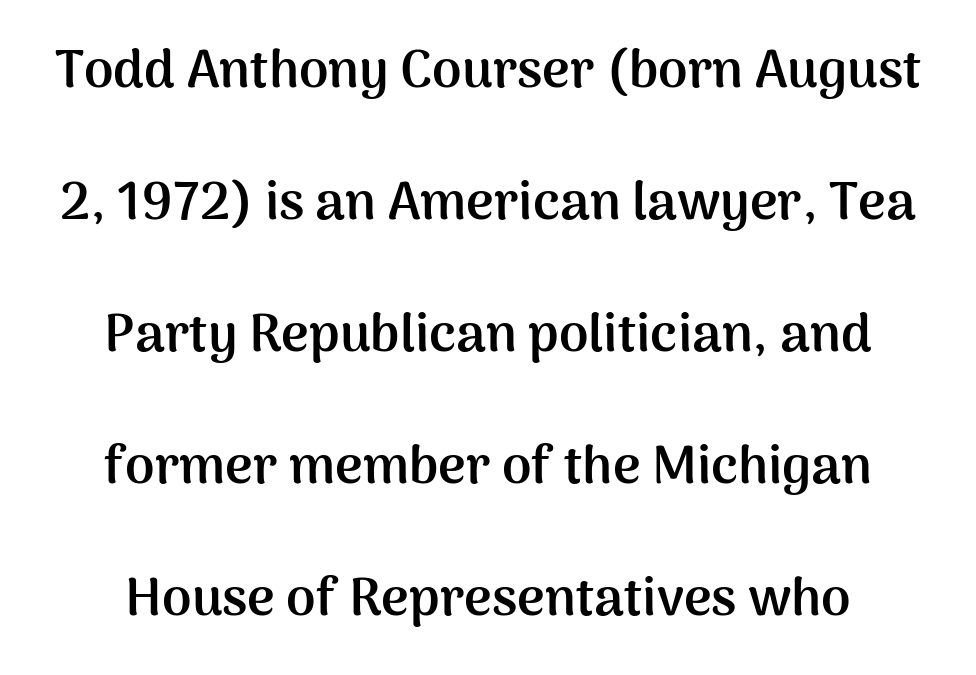
Q: Is the text bold? A: Yes.
Q: Is the text italic (slanted)? A: No, it is upright.
Q: Is the typeface a serif or a sans-serif typeface? A: Sans-serif.
Q: Is the text underlined? A: No.
Q: How is the paragraph aligned? A: Centered.
Q: Is the spacing between letters normal or unusually wide? A: Normal.
Q: Is the spacing between lines tight, normal or loose? A: Loose.
Q: Width (condensed, normal, or wide)? A: Normal.
Q: Stroke contrast? A: Medium.
Q: x-height? A: Medium.
Q: Monospaced? A: No.
